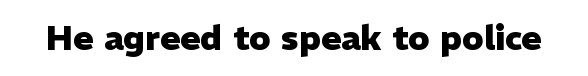
Q: Is the text bold? A: Yes.
Q: Is the text italic (slanted)? A: No, it is upright.
Q: Is the typeface a serif or a sans-serif typeface? A: Sans-serif.
Q: Is the text underlined? A: No.
Q: Is the spacing between letters normal or unusually wide? A: Normal.
Q: Width (condensed, normal, or wide)? A: Normal.
Q: Stroke contrast? A: Low.
Q: x-height? A: Medium.
Q: Monospaced? A: No.
